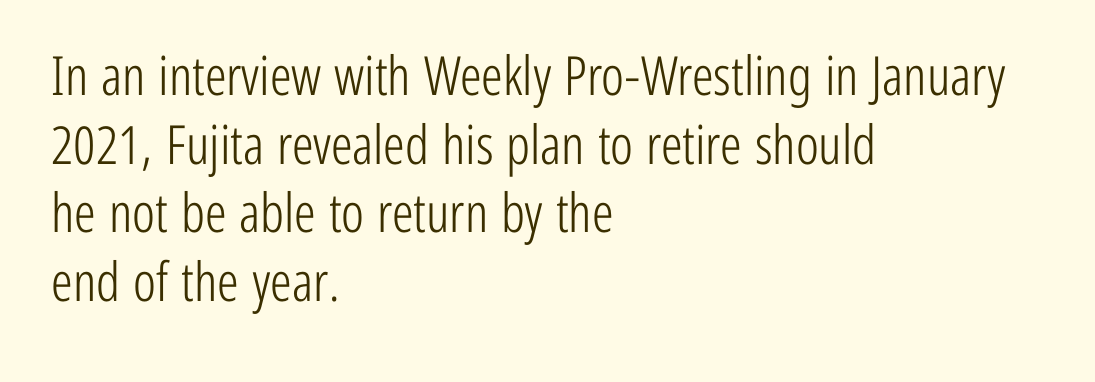
Q: Is the text bold? A: No.
Q: Is the text italic (slanted)? A: No, it is upright.
Q: Is the typeface a serif or a sans-serif typeface? A: Sans-serif.
Q: Is the text underlined? A: No.
Q: How is the paragraph aligned? A: Left-aligned.
Q: Is the spacing between letters normal or unusually wide? A: Normal.
Q: Is the spacing between lines tight, normal or loose? A: Normal.
Q: Width (condensed, normal, or wide)? A: Condensed.
Q: Stroke contrast? A: Low.
Q: x-height? A: Medium.
Q: Monospaced? A: No.
